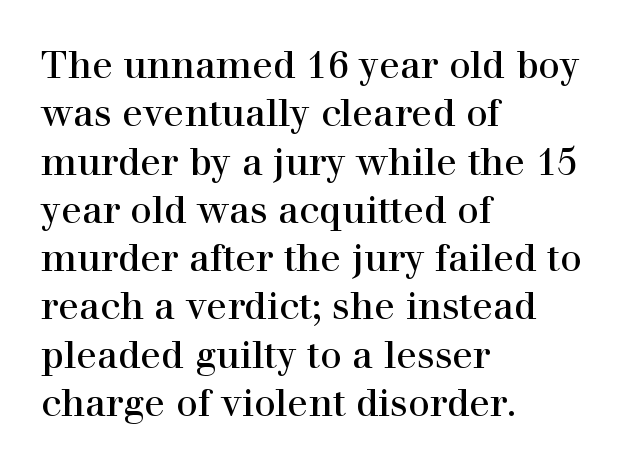
Q: Is the text bold? A: No.
Q: Is the text italic (slanted)? A: No, it is upright.
Q: Is the typeface a serif or a sans-serif typeface? A: Serif.
Q: Is the text underlined? A: No.
Q: How is the paragraph aligned? A: Left-aligned.
Q: Is the spacing between letters normal or unusually wide? A: Normal.
Q: Is the spacing between lines tight, normal or loose? A: Normal.
Q: Width (condensed, normal, or wide)? A: Normal.
Q: Stroke contrast? A: High.
Q: x-height? A: Medium.
Q: Monospaced? A: No.
